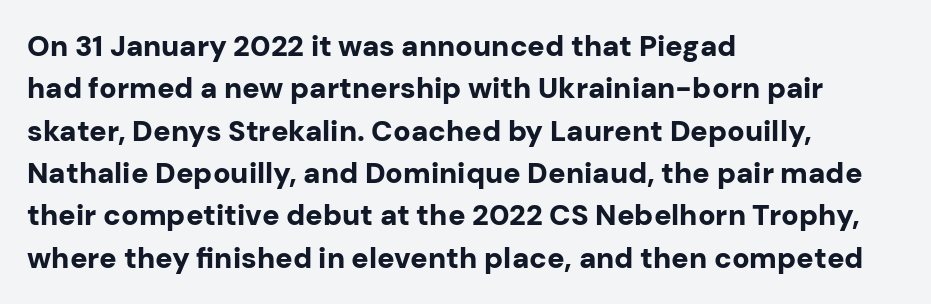
{"serif": "no", "italic": "no", "bold": "yes", "weight": "bold", "width": "normal", "stroke_contrast": "low", "x_height": "medium", "monospaced": "no", "underline": "no", "align": "left", "line_spacing": "normal", "line_spacing_ratio": 1.46, "letter_spacing": "normal", "letter_spacing_em": 0.0, "glyph_px": 29}
